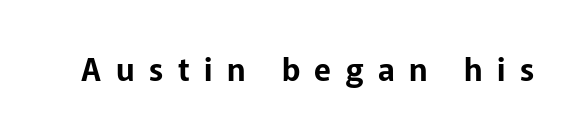
The image shows 31 px sans-serif type, upright; set unusually wide letter spacing (+0.47 em), not underlined; low stroke contrast and a medium x-height.
